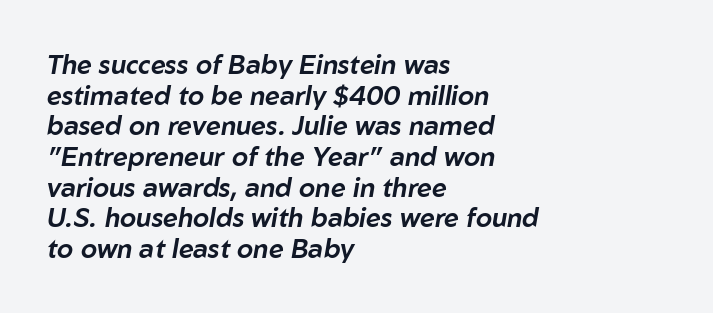
Every row of glyphs begins at an identical x-position on the left. This rendering leaves character spacing at its baseline value. The space directly below the letters is spotless. In terms of posture, this sample is oblique.
